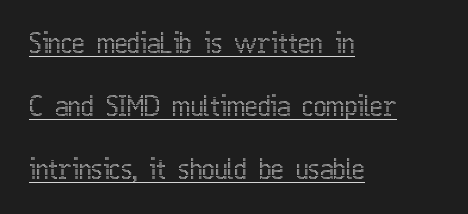
{"italic": "no", "underline": "yes", "align": "left", "line_spacing": "loose", "line_spacing_ratio": 2.34, "letter_spacing": "normal", "letter_spacing_em": 0.0, "glyph_px": 27}
